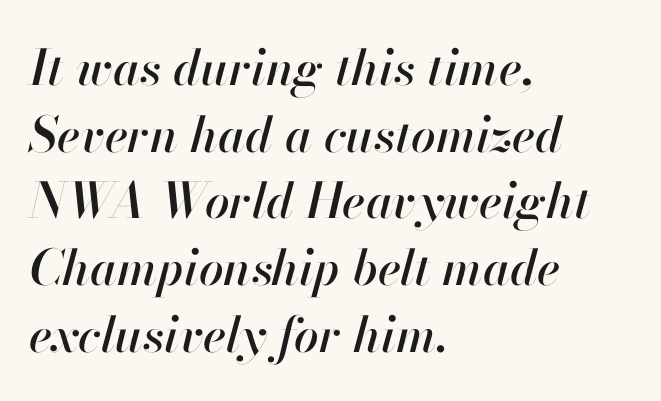
Note the varied advance widths — an 'i' is clearly narrower than an 'm'. The line-height multiplier appears to be the usual default. Looking at the ascenders, they clearly lean. You could call the tracking neutral — neither tight nor loose.
